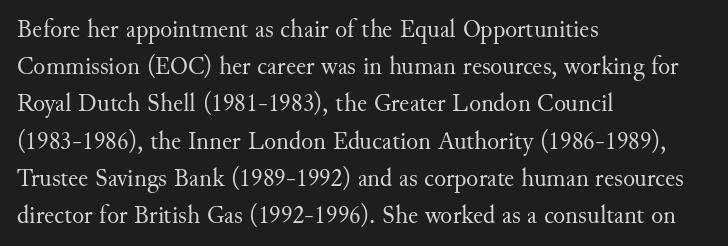
Q: Is the text bold? A: No.
Q: Is the text italic (slanted)? A: No, it is upright.
Q: Is the text underlined? A: No.
Q: How is the paragraph aligned? A: Left-aligned.
Q: Is the spacing between letters normal or unusually wide? A: Normal.
Q: Is the spacing between lines tight, normal or loose? A: Normal.
